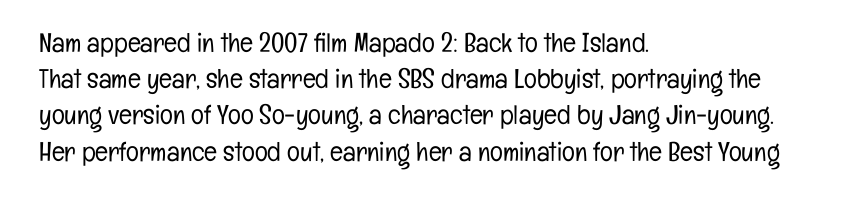
The image shows 27 px text type, upright; set left-aligned, normal line spacing (1.34x), normal letter spacing, not underlined.
